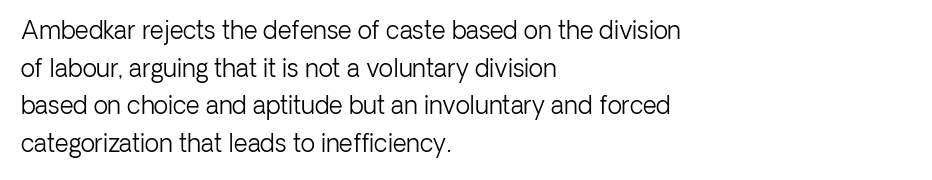
The image shows 24 px text type, upright; set left-aligned, normal line spacing (1.57x), normal letter spacing, not underlined.
